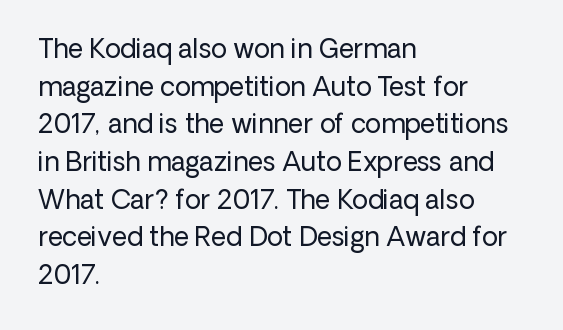
{"italic": "no", "bold": "no", "underline": "no", "align": "left", "line_spacing": "normal", "line_spacing_ratio": 1.45, "letter_spacing": "normal", "letter_spacing_em": 0.0, "glyph_px": 26}
